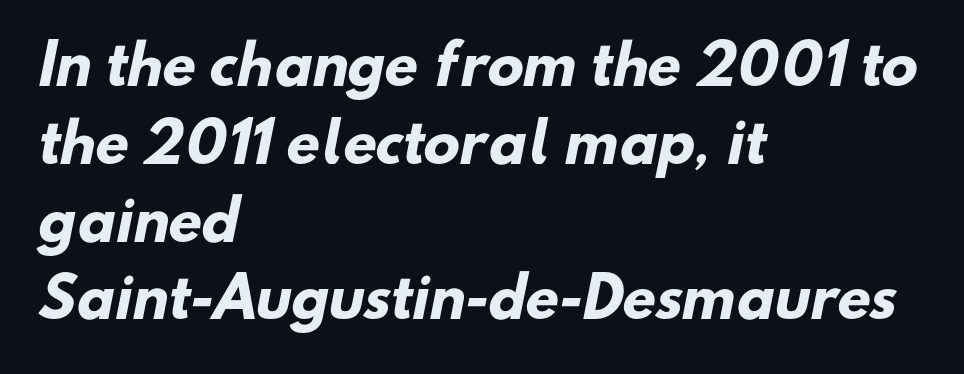
The image shows 54 px heavy sans-serif type; set left-aligned, normal line spacing (1.44x), normal letter spacing, not underlined; low stroke contrast and a small x-height.
